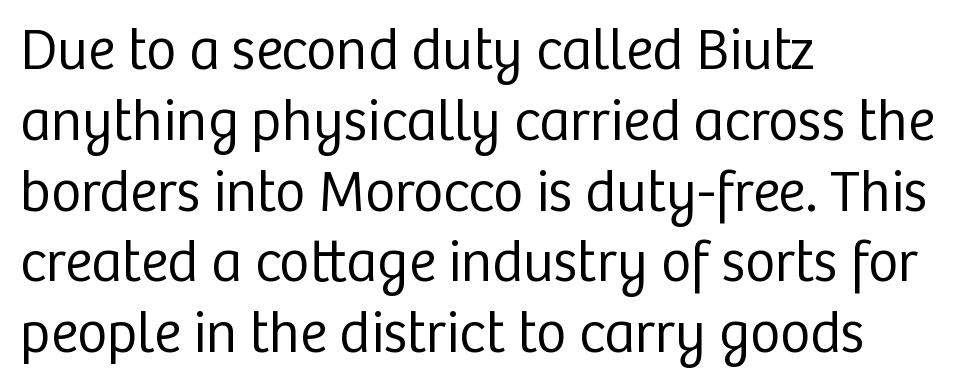
Q: Is the text bold? A: No.
Q: Is the text italic (slanted)? A: No, it is upright.
Q: Is the typeface a serif or a sans-serif typeface? A: Sans-serif.
Q: Is the text underlined? A: No.
Q: How is the paragraph aligned? A: Left-aligned.
Q: Is the spacing between letters normal or unusually wide? A: Normal.
Q: Width (condensed, normal, or wide)? A: Normal.
Q: Stroke contrast? A: Low.
Q: x-height? A: Medium.
Q: Monospaced? A: No.
